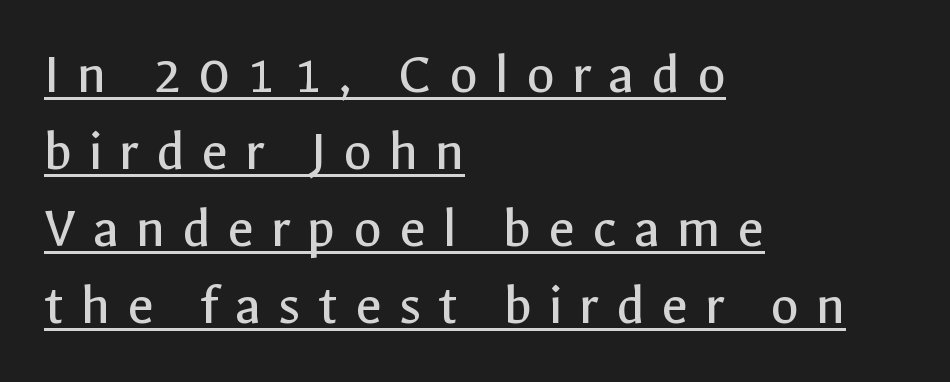
The image shows 58 px regular-weight sans-serif type, upright; set left-aligned, normal line spacing (1.33x), unusually wide letter spacing (+0.29 em), underlined; a medium x-height.
